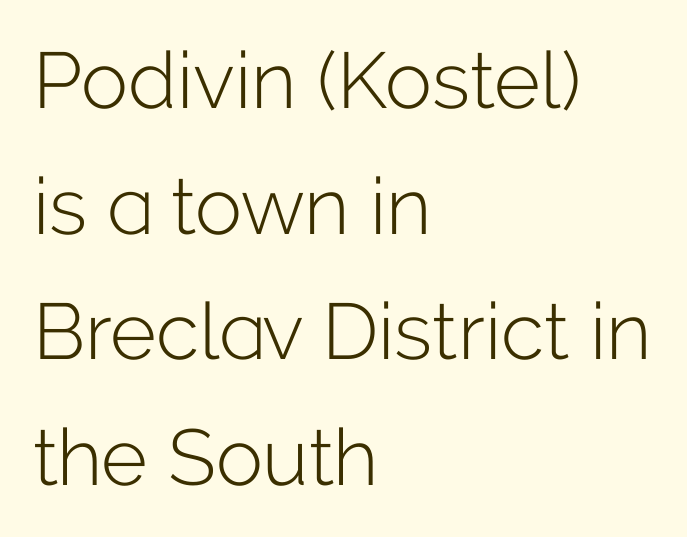
Q: Is the text bold? A: No.
Q: Is the text italic (slanted)? A: No, it is upright.
Q: Is the typeface a serif or a sans-serif typeface? A: Sans-serif.
Q: Is the text underlined? A: No.
Q: How is the paragraph aligned? A: Left-aligned.
Q: Is the spacing between letters normal or unusually wide? A: Normal.
Q: Is the spacing between lines tight, normal or loose? A: Normal.
Q: Width (condensed, normal, or wide)? A: Normal.
Q: Stroke contrast? A: Low.
Q: x-height? A: Medium.
Q: Monospaced? A: No.
